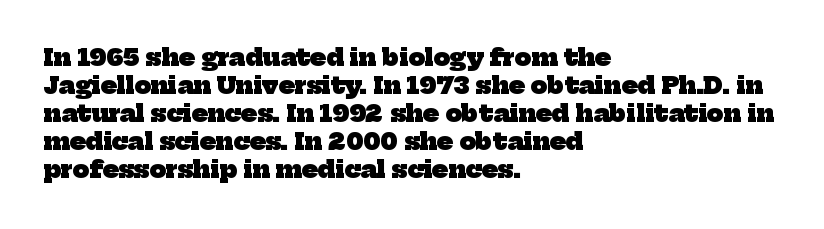
All the whitespace from short lines collects on the right. Only glyphs here, with clear space below each row. Bold? Absolutely — the strokes are thick and heavy. The letterforms sit shoulder to shoulder at normal distance.
